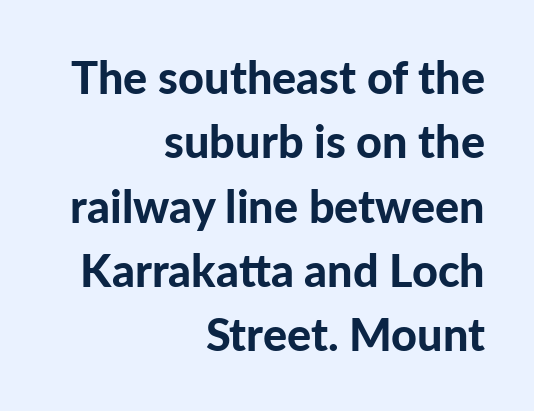
The image shows 45 px bold sans-serif type, upright; set right-aligned, normal line spacing (1.43x), normal letter spacing, not underlined; low stroke contrast and a medium x-height.
